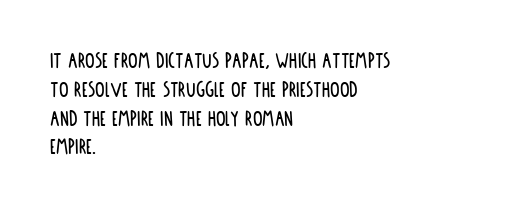
{"italic": "no", "underline": "no", "align": "left", "line_spacing_ratio": 1.2, "letter_spacing": "normal", "letter_spacing_em": 0.0, "glyph_px": 24}
